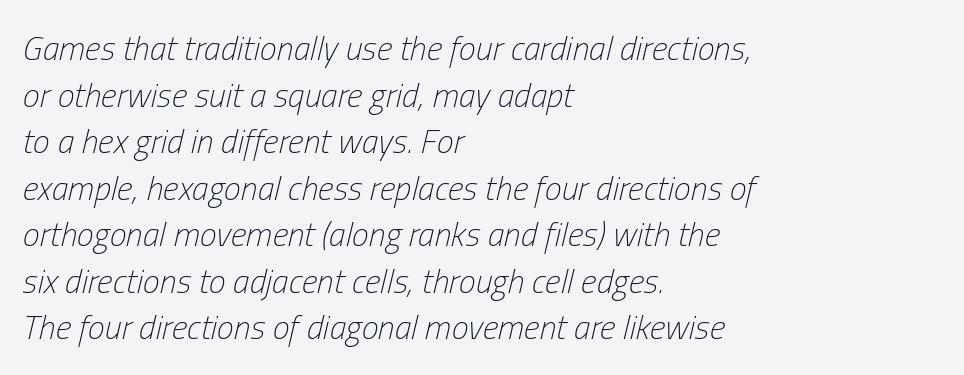
Q: Is the text bold? A: No.
Q: Is the text italic (slanted)? A: Yes, it leans right by about 13 degrees.
Q: Is the text underlined? A: No.
Q: How is the paragraph aligned? A: Left-aligned.
Q: Is the spacing between letters normal or unusually wide? A: Normal.
Q: Is the spacing between lines tight, normal or loose? A: Normal.
Q: Width (condensed, normal, or wide)? A: Condensed.
Q: Stroke contrast? A: Low.
Q: x-height? A: Medium.
Q: Monospaced? A: No.
